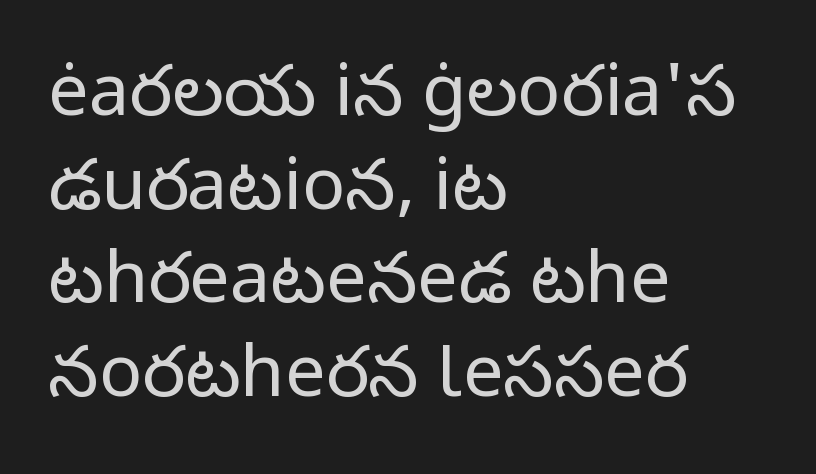
Nothing unusual about the tracking: characters are spaced as the font intends. No heavy texture on the line: the type isn't bold. This sample uses an upright cut, with every glyph sitting square on the baseline. The strip under each line holds only bare page. A classic flush-left, rag-right setting is used for this passage. The rendering uses natural spacing where letterforms have individual widths.
